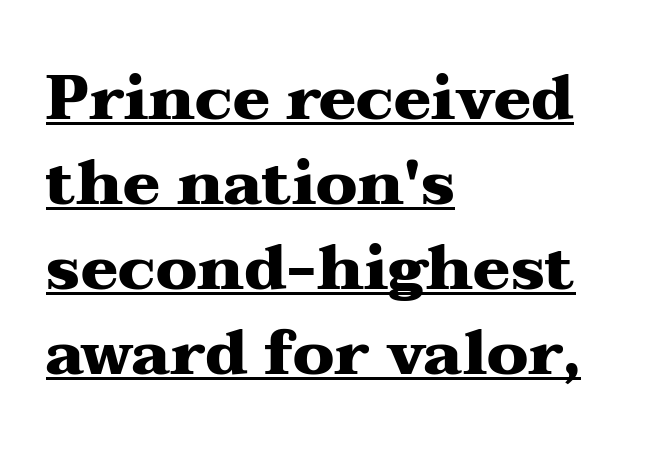
{"serif": "yes", "italic": "no", "bold": "yes", "weight": "heavy", "width": "wide", "stroke_contrast": "medium", "x_height": "medium", "monospaced": "no", "underline": "yes", "align": "left", "line_spacing": "normal", "line_spacing_ratio": 1.37, "letter_spacing": "normal", "letter_spacing_em": 0.0, "glyph_px": 62}
